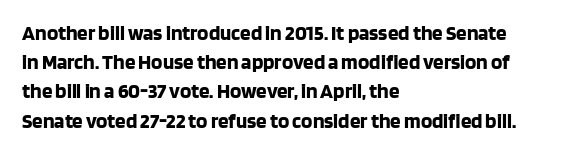
Q: Is the text bold? A: Yes.
Q: Is the text italic (slanted)? A: No, it is upright.
Q: Is the text underlined? A: No.
Q: How is the paragraph aligned? A: Left-aligned.
Q: Is the spacing between letters normal or unusually wide? A: Normal.
Q: Is the spacing between lines tight, normal or loose? A: Normal.
